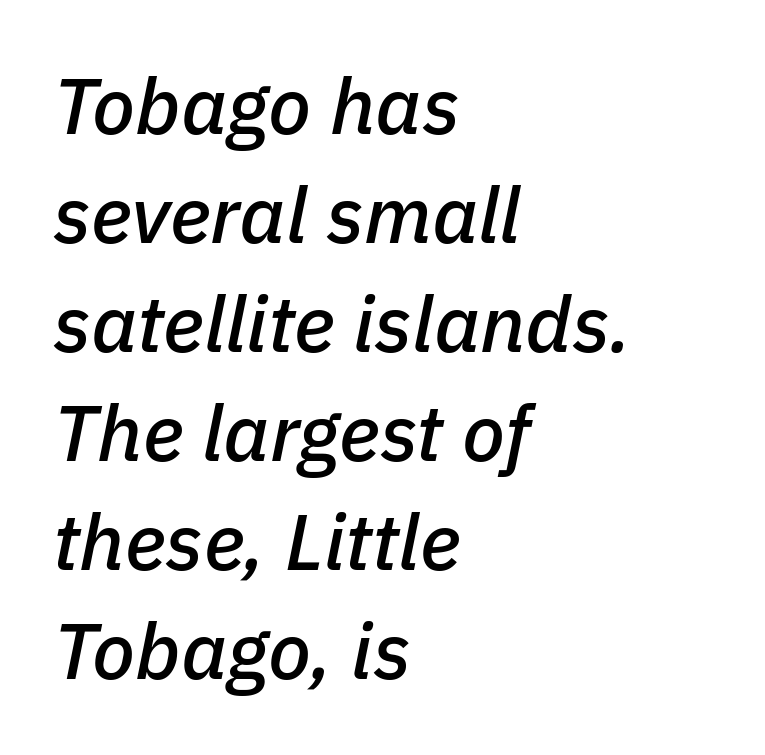
{"italic": "yes", "lean": "right", "slant_degrees": 11, "width": "normal", "stroke_contrast": "low", "x_height": "medium", "monospaced": "no", "underline": "no", "align": "left", "line_spacing": "normal", "line_spacing_ratio": 1.38, "letter_spacing": "normal", "letter_spacing_em": 0.0, "glyph_px": 79}
